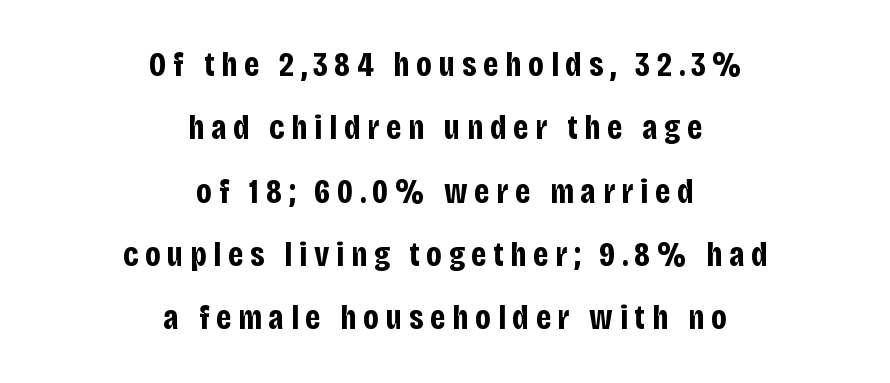
The baseline area is clear. The letters carry no serifs — their stems end cleanly without finishing strokes. Each letter keeps its own natural width here, so spacing adapts to shape. Plenty of ink on the page — the face is bold. These lines stack symmetrically, like a column narrowing and widening about its center.
